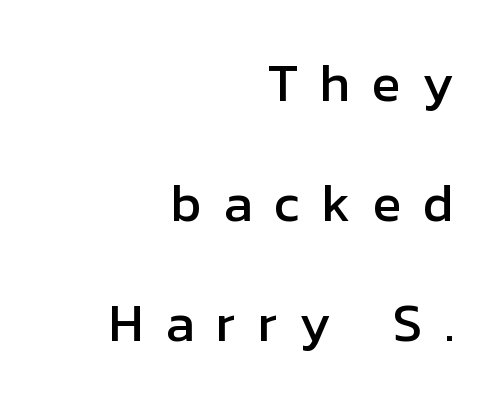
Q: Is the text italic (slanted)? A: No, it is upright.
Q: Is the typeface a serif or a sans-serif typeface? A: Sans-serif.
Q: Is the text underlined? A: No.
Q: How is the paragraph aligned? A: Right-aligned.
Q: Is the spacing between letters normal or unusually wide? A: Unusually wide.
Q: Is the spacing between lines tight, normal or loose? A: Loose.
Q: Width (condensed, normal, or wide)? A: Normal.
Q: Stroke contrast? A: Low.
Q: x-height? A: Medium.
Q: Monospaced? A: No.
